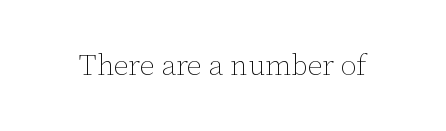
{"italic": "no", "bold": "no", "weight": "thin", "width": "normal", "stroke_contrast": "low", "x_height": "medium", "monospaced": "no", "underline": "no", "letter_spacing": "normal", "letter_spacing_em": 0.0, "glyph_px": 29}
